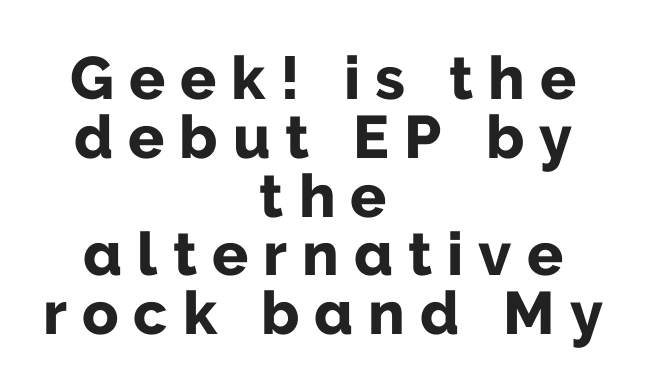
{"serif": "no", "italic": "no", "bold": "yes", "weight": "bold", "width": "normal", "stroke_contrast": "low", "x_height": "medium", "monospaced": "no", "underline": "no", "align": "center", "line_spacing": "tight", "line_spacing_ratio": 0.98, "letter_spacing": "wide", "letter_spacing_em": 0.25, "glyph_px": 60}
